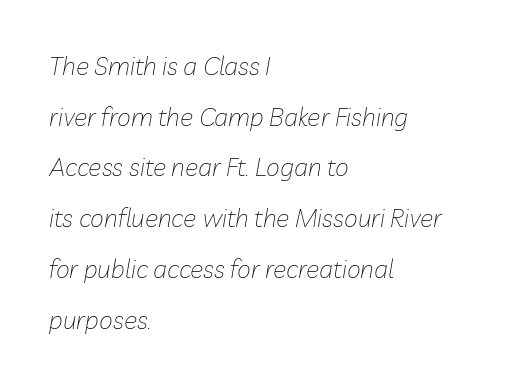
Q: Is the text bold? A: No.
Q: Is the text italic (slanted)? A: Yes, it leans right by about 10 degrees.
Q: Is the text underlined? A: No.
Q: How is the paragraph aligned? A: Left-aligned.
Q: Is the spacing between letters normal or unusually wide? A: Normal.
Q: Is the spacing between lines tight, normal or loose? A: Loose.
